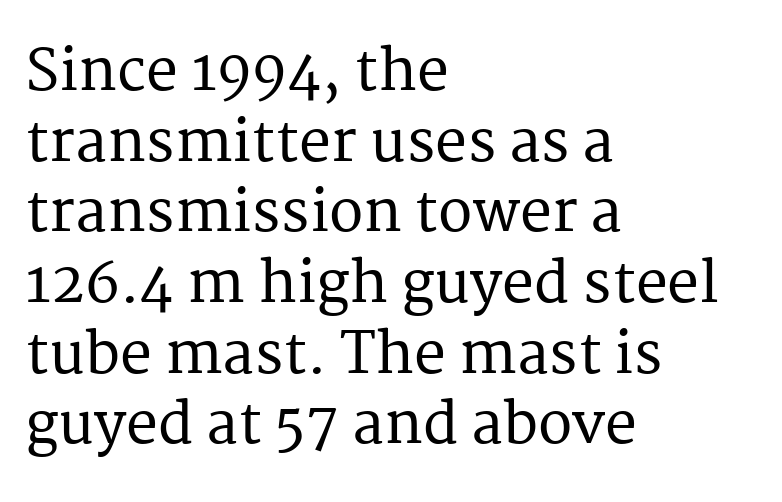
This sample has the flowing, uneven cadence of proportional lettering. The rendering keeps characters at their native spacing. Check where the strokes stop: tiny serifs finish them off. Anything drawn beneath the words? Only blank space. These lines are set flush left with a ragged right edge.
